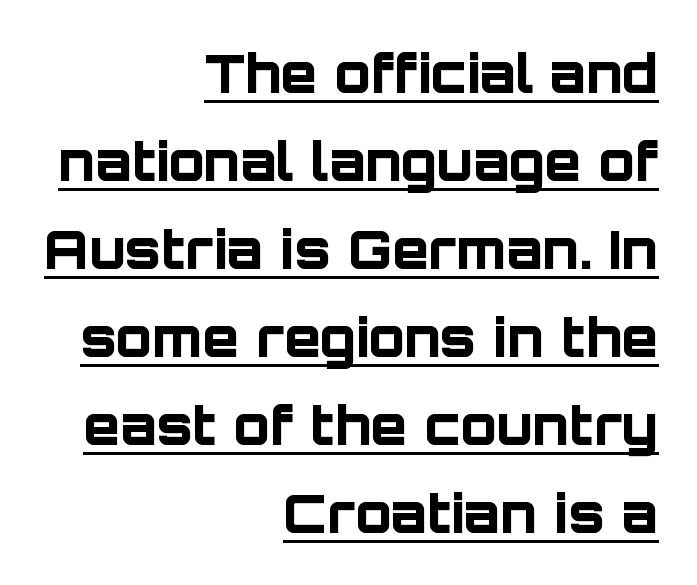
{"serif": "no", "italic": "no", "bold": "yes", "weight": "bold", "width": "normal", "stroke_contrast": "low", "x_height": "large", "monospaced": "no", "underline": "yes", "align": "right", "line_spacing": "normal", "line_spacing_ratio": 1.66, "letter_spacing": "normal", "letter_spacing_em": 0.0, "glyph_px": 53}
